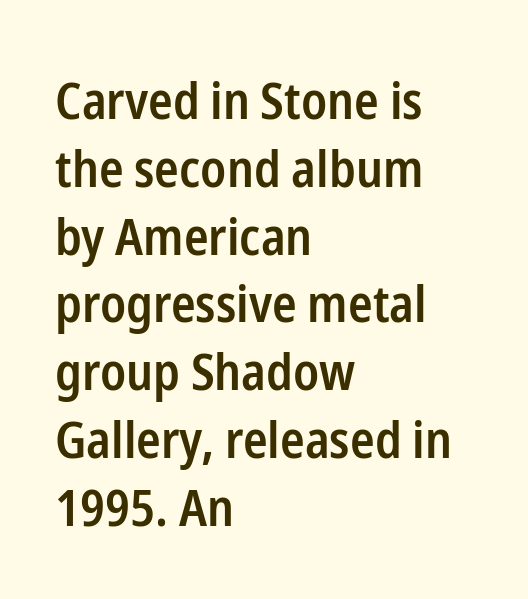
The image shows 51 px semibold, condensed sans-serif type, upright; set left-aligned, normal line spacing (1.33x), normal letter spacing, not underlined; low stroke contrast and a medium x-height.
